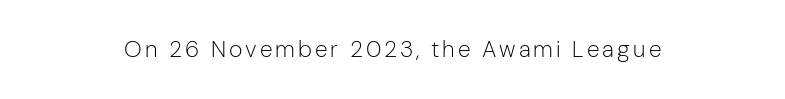
Q: Is the text bold? A: No.
Q: Is the text italic (slanted)? A: No, it is upright.
Q: Is the text underlined? A: No.
Q: How is the paragraph aligned? A: Centered.
